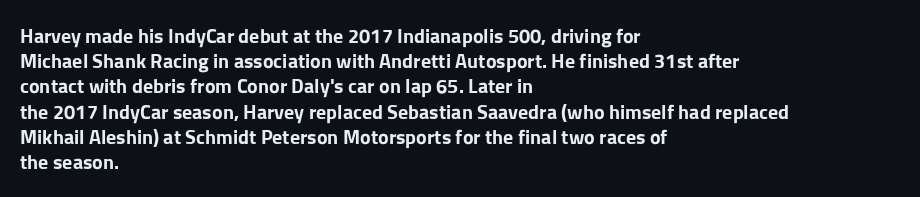
{"italic": "no", "bold": "yes", "underline": "no", "align": "left", "line_spacing": "normal", "line_spacing_ratio": 1.26, "letter_spacing": "normal", "letter_spacing_em": 0.0, "glyph_px": 20}
